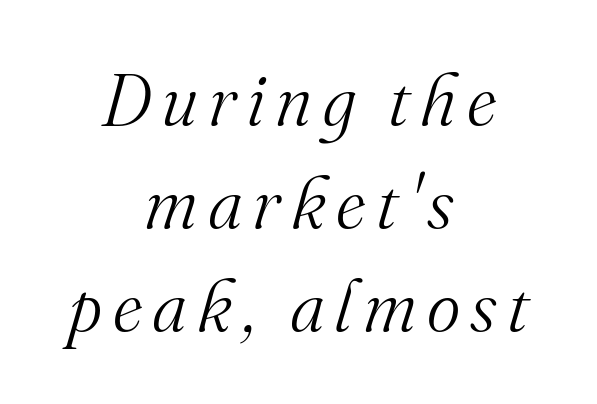
Q: Is the text bold? A: No.
Q: Is the text italic (slanted)? A: Yes, it leans right by about 16 degrees.
Q: Is the typeface a serif or a sans-serif typeface? A: Serif.
Q: Is the text underlined? A: No.
Q: How is the paragraph aligned? A: Centered.
Q: Is the spacing between lines tight, normal or loose? A: Normal.
Q: Width (condensed, normal, or wide)? A: Normal.
Q: Stroke contrast? A: Medium.
Q: x-height? A: Small.
Q: Monospaced? A: No.
